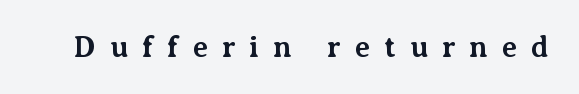
Is there any slant? The stems are plumb. Is the letter spacing exaggerated? Yes — the characters are pushed far apart. Clear beneath every line of the passage. The characters display serif detailing at their extremities. Stroke thickness is high; the sample reads as a true bold. You could not count columns in this text — the font is proportionally spaced.
